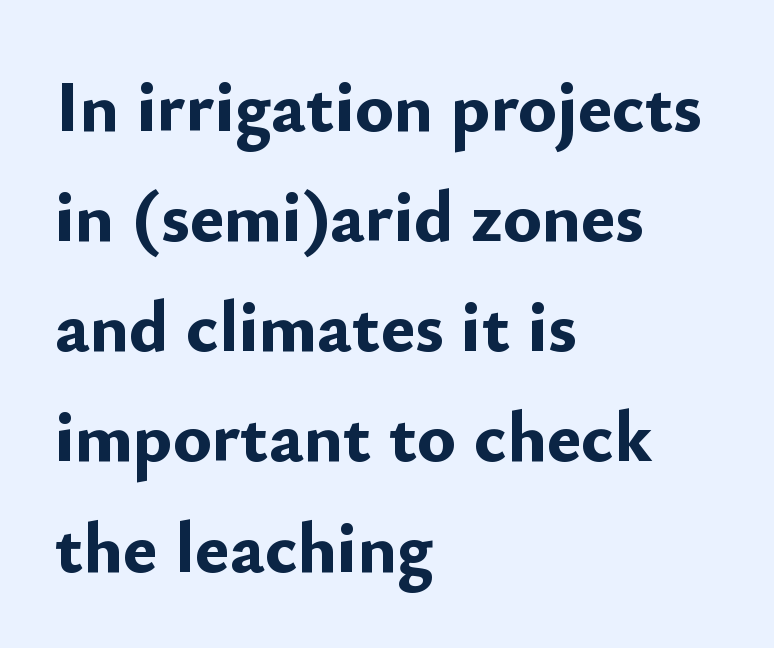
Q: Is the text bold? A: Yes.
Q: Is the text italic (slanted)? A: No, it is upright.
Q: Is the typeface a serif or a sans-serif typeface? A: Sans-serif.
Q: Is the text underlined? A: No.
Q: How is the paragraph aligned? A: Left-aligned.
Q: Is the spacing between letters normal or unusually wide? A: Normal.
Q: Is the spacing between lines tight, normal or loose? A: Normal.
Q: Width (condensed, normal, or wide)? A: Normal.
Q: Stroke contrast? A: Low.
Q: x-height? A: Small.
Q: Monospaced? A: No.
